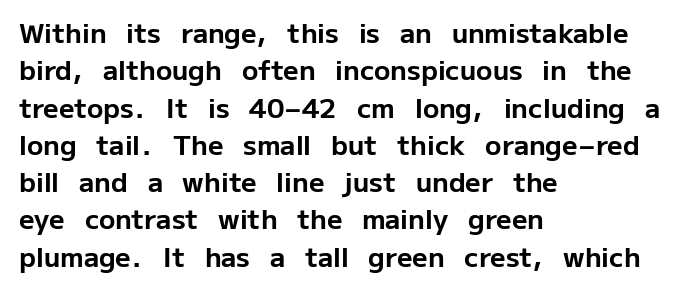
{"italic": "no", "bold": "yes", "underline": "no", "align": "left", "line_spacing": "normal", "line_spacing_ratio": 1.38, "letter_spacing": "normal", "letter_spacing_em": 0.0, "glyph_px": 27}
